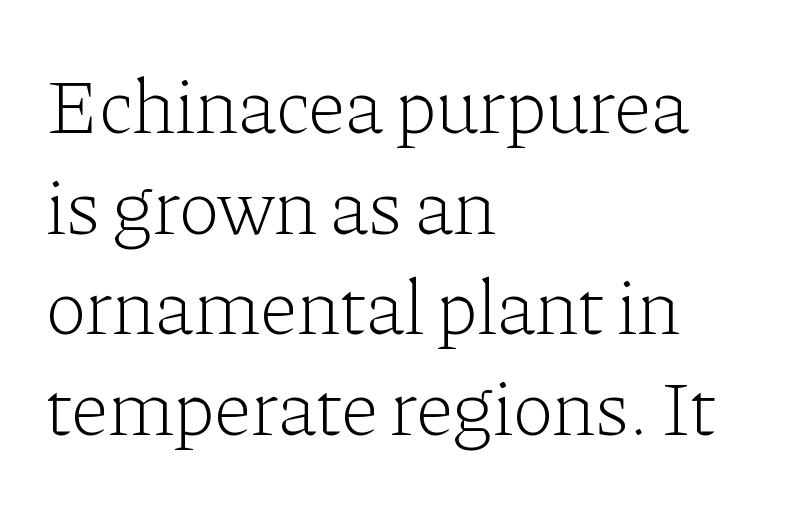
{"serif": "yes", "italic": "no", "bold": "no", "weight": "light", "width": "normal", "stroke_contrast": "low", "x_height": "medium", "monospaced": "no", "underline": "no", "align": "left", "line_spacing": "normal", "line_spacing_ratio": 1.29, "letter_spacing": "normal", "letter_spacing_em": 0.0, "glyph_px": 78}
